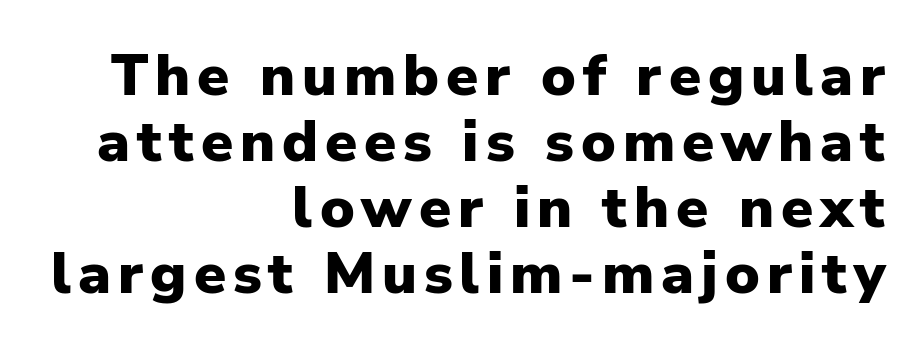
{"serif": "no", "italic": "no", "bold": "yes", "weight": "heavy", "width": "normal", "stroke_contrast": "low", "x_height": "medium", "monospaced": "no", "underline": "no", "align": "right", "line_spacing": "tight", "line_spacing_ratio": 1.14, "glyph_px": 58}
